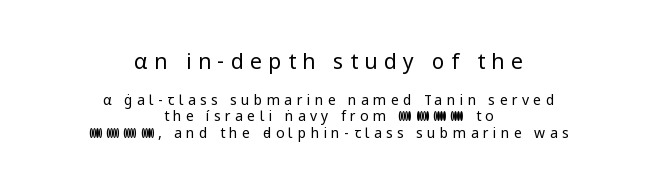
Q: Is the text bold? A: No.
Q: Is the text italic (slanted)? A: No, it is upright.
Q: Is the text underlined? A: No.
Q: How is the paragraph aligned? A: Centered.
Q: Is the spacing between letters normal or unusually wide? A: Unusually wide.
Q: Which block of text is set in a larger size, the first (top) or the second (bottom)? A: The first (top) one.
